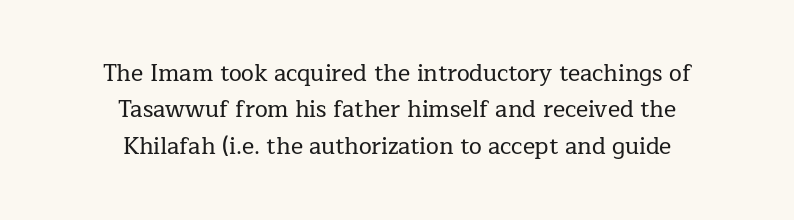
Letters rest on an invisible, unmarked baseline. The line texture is even and compact thanks to regular tracking. Every character sits straight up, as roman type does. Neither beginnings nor endings align; midpoints do. Each new line begins a customary step beneath the previous one.
